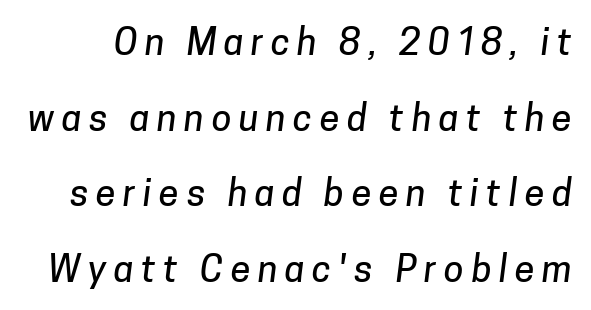
Is the letter spacing exaggerated? Yes — the characters are pushed far apart. A typesetter would label this face a sans. Spacing verdict: proportional, widths tailored to each character. Descenders are the only things crossing below the line.
